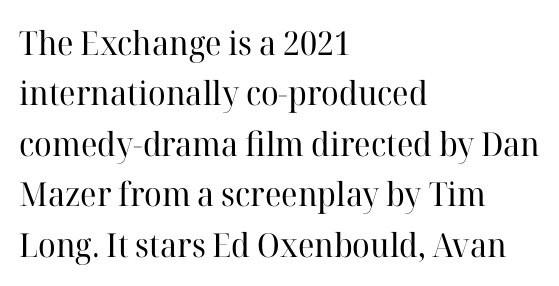
The face used here is seriffed, in the tradition of book romans. Is the stroke heavy? The answer is a plain regular-or-lighter. Upright lettering throughout. This sample has the flowing, uneven cadence of proportional lettering.
